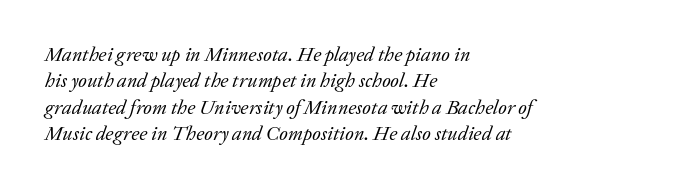
No chunkiness to these letters — they're not bold. The horizontal fit of the characters is conventional and even. The rag falls on the right side of this text block. The specimen reads as italic at a glance. The rows are spaced the way most documents space them.
